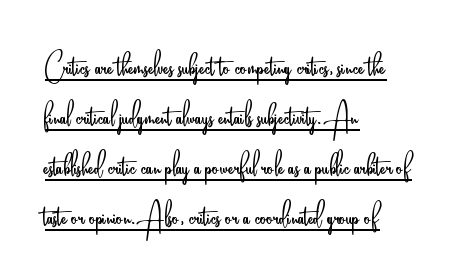
Q: Is the text bold? A: No.
Q: Is the typeface a serif or a sans-serif typeface? A: Sans-serif.
Q: Is the text underlined? A: Yes.
Q: How is the paragraph aligned? A: Left-aligned.
Q: Is the spacing between letters normal or unusually wide? A: Normal.
Q: Is the spacing between lines tight, normal or loose? A: Normal.
Q: Width (condensed, normal, or wide)? A: Condensed.
Q: Stroke contrast? A: Low.
Q: x-height? A: Small.
Q: Monospaced? A: No.
